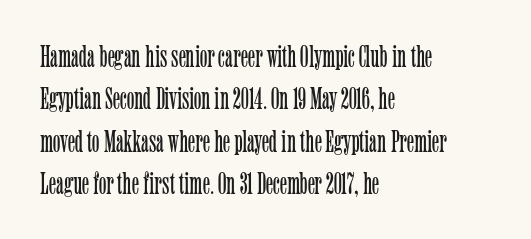
Q: Is the text bold? A: No.
Q: Is the text italic (slanted)? A: No, it is upright.
Q: Is the typeface a serif or a sans-serif typeface? A: Serif.
Q: Is the text underlined? A: No.
Q: How is the paragraph aligned? A: Left-aligned.
Q: Is the spacing between letters normal or unusually wide? A: Normal.
Q: Is the spacing between lines tight, normal or loose? A: Normal.
Q: Width (condensed, normal, or wide)? A: Condensed.
Q: Stroke contrast? A: Low.
Q: x-height? A: Medium.
Q: Monospaced? A: No.
